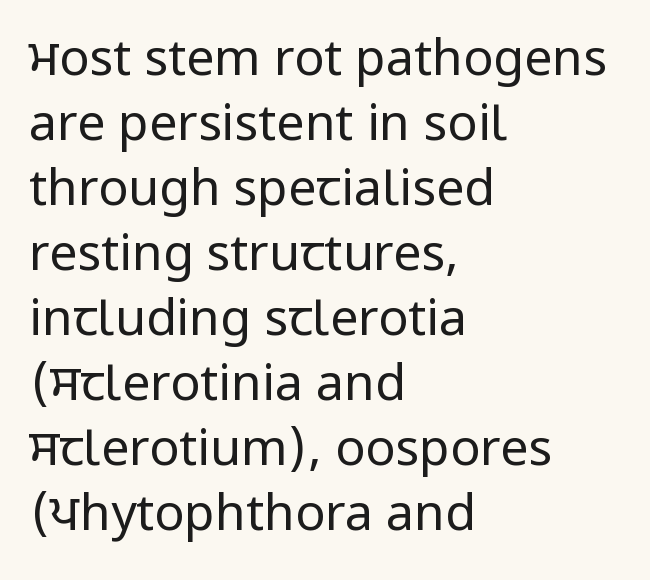
The image shows 50 px regular-weight, condensed sans-serif type, upright; set left-aligned, normal line spacing (1.3x), normal letter spacing, not underlined; low stroke contrast and a large x-height.
